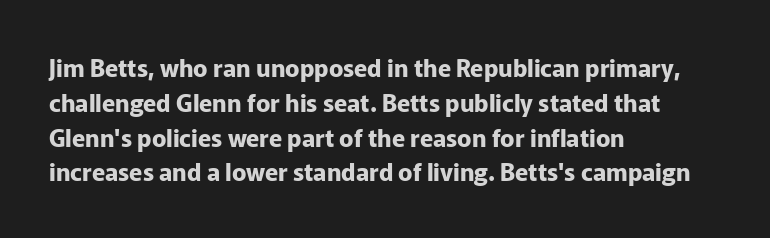
Nope, not italic — everything's standing straight. The passage shown has conventional tracking throughout. Bold? Absolutely — the strokes are thick and heavy. If you drew a ruler down the left edge, every line would touch it. The gap between lines stays unmarked. Horizontal bands of white between lines are of average thickness.
